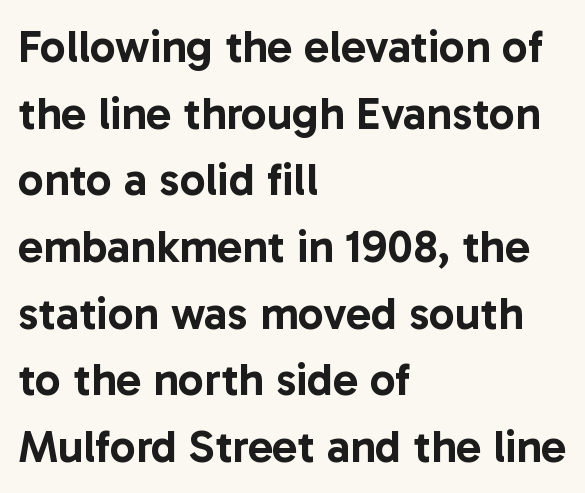
Do the letters lean? They stand straight. The rendering anchors every line to the left-hand side. Letterform terminals end flat and unadorned throughout the passage. Only glyphs here, with clear space below each row. The leading is moderate, giving the passage an even texture. The letters advance in unequal steps, a hallmark of proportional type.
